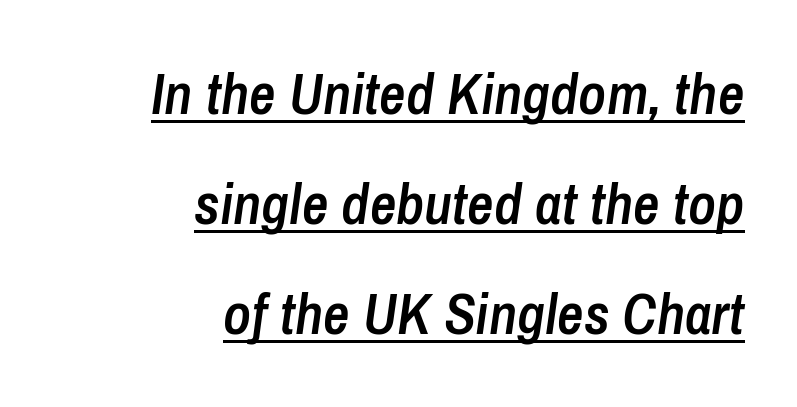
Note the varied advance widths — an 'i' is clearly narrower than an 'm'. Each new line begins a long way beneath the previous one. A baseline rule has been typeset under these characters. The rendering anchors every line to the right-hand side. Looking at the ascenders, they clearly lean. Students, note that the glyphs here touch the page at normal intervals.
